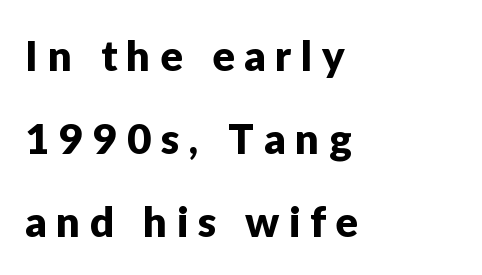
{"serif": "no", "italic": "no", "width": "normal", "stroke_contrast": "low", "x_height": "medium", "monospaced": "no", "underline": "no", "align": "left", "line_spacing": "loose", "line_spacing_ratio": 1.98, "letter_spacing": "wide", "letter_spacing_em": 0.23, "glyph_px": 42}
